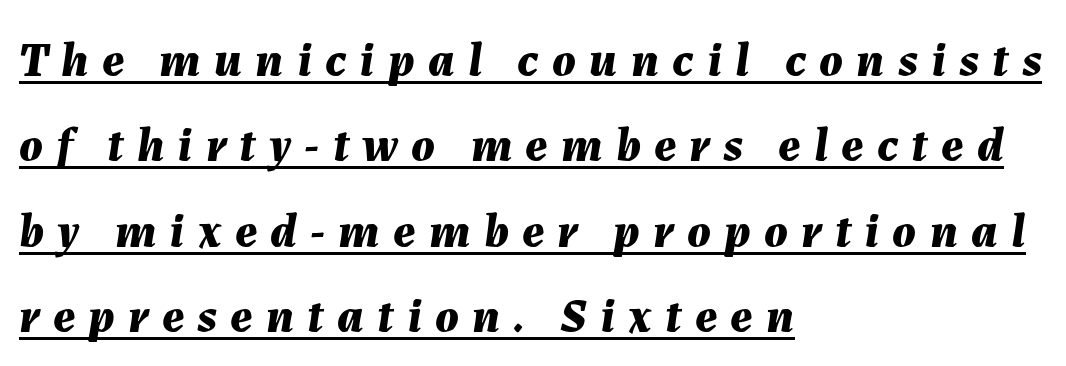
Strong, thick strokes mark this as bold type. The text block is weighted toward the left margin, trailing off unevenly rightward. The face used here is proportionally spaced, like ordinary book or web type. Check the space under the baseline: a stroke is drawn there. The tracking reads as deliberately expanded to a designer's eye.
